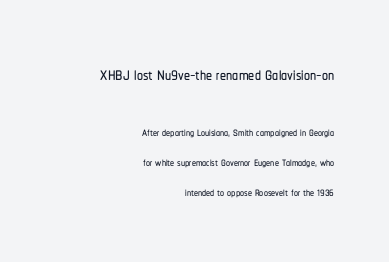
The image shows 24 px text type, upright; set right-aligned, line spacing 1.88x, normal letter spacing, not underlined; the first (top) block is 1.5x larger.
